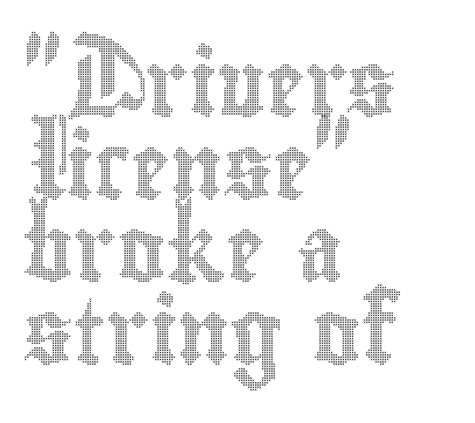
{"italic": "no", "width": "condensed", "x_height": "small", "monospaced": "no", "underline": "no", "align": "left", "line_spacing": "normal", "line_spacing_ratio": 1.27, "letter_spacing": "normal", "letter_spacing_em": 0.0, "glyph_px": 65}
